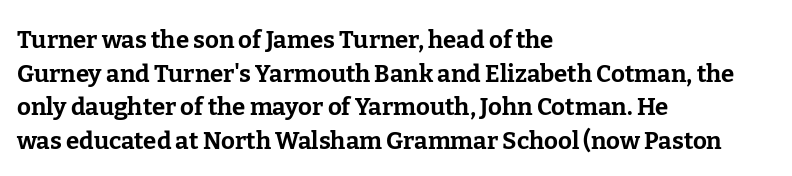
Any mark beneath the type? The region is blank. Regular leading. The face used here is rendered with its standard letterfit. These words are printed bold, with thick strokes throughout. Italic? Not at all — the glyphs are vertical. Left-aligned paragraph, ragged on the right.
